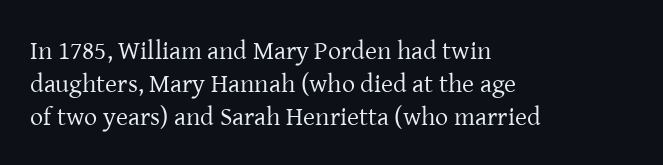
{"italic": "no", "bold": "no", "underline": "no", "align": "left", "line_spacing": "normal", "line_spacing_ratio": 1.26, "letter_spacing": "normal", "letter_spacing_em": 0.0, "glyph_px": 26}
